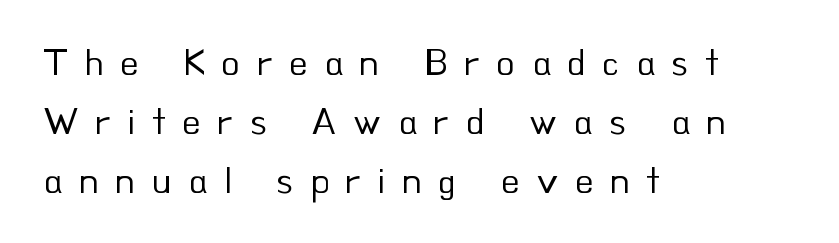
Q: Is the text bold? A: No.
Q: Is the text italic (slanted)? A: No, it is upright.
Q: Is the typeface a serif or a sans-serif typeface? A: Sans-serif.
Q: Is the text underlined? A: No.
Q: How is the paragraph aligned? A: Left-aligned.
Q: Is the spacing between letters normal or unusually wide? A: Unusually wide.
Q: Is the spacing between lines tight, normal or loose? A: Normal.
Q: Width (condensed, normal, or wide)? A: Normal.
Q: Stroke contrast? A: Low.
Q: x-height? A: Small.
Q: Monospaced? A: No.
